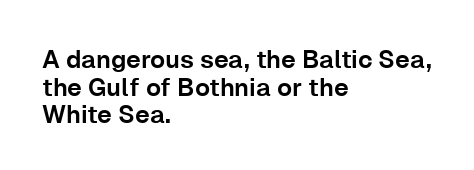
Lines of text with bare space underneath. You can tell it's not italic because the verticals are truly vertical. Characters follow at the spacing the type designer built in. Honestly, the rows look squashed on top of each other.
